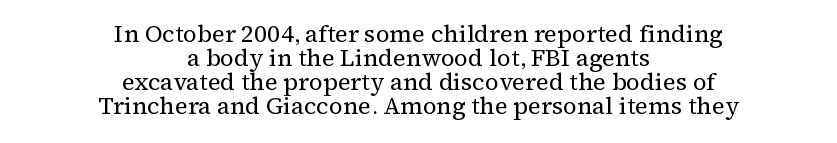
{"italic": "no", "bold": "no", "underline": "no", "align": "center", "line_spacing": "tight", "line_spacing_ratio": 1.0, "letter_spacing": "normal", "letter_spacing_em": 0.0, "glyph_px": 24}
